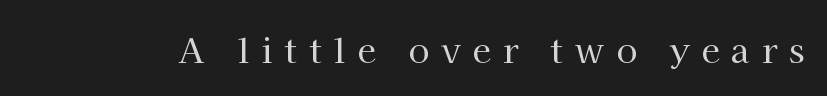
Only glyphs here, with clear space below each row. The lettering stays uniformly vertical, giving the passage a roman look. Substantial extra tracking has been applied to these lines. No chunkiness to these letters — they're not bold. The letters advance in unequal steps, a hallmark of proportional type. Type style note: has serifs.
